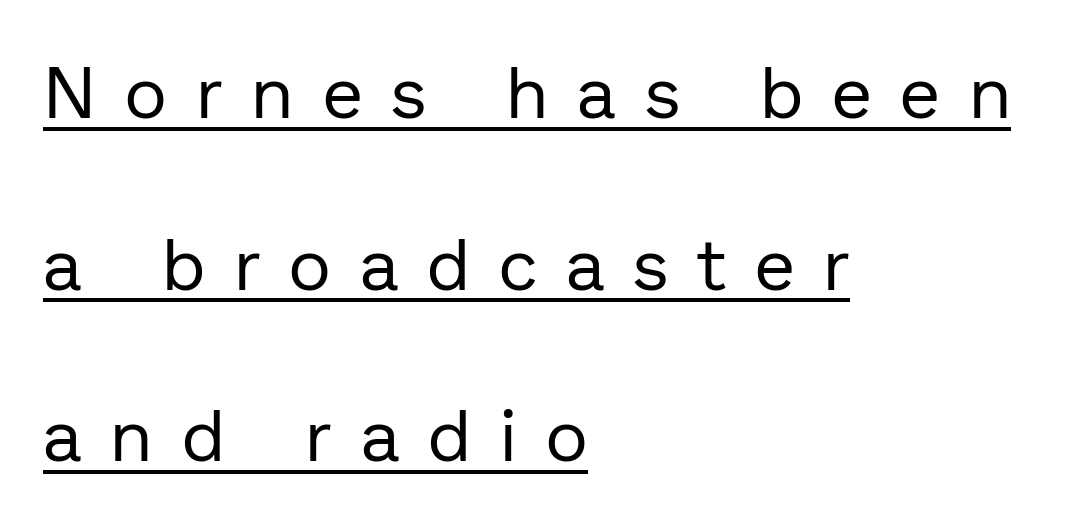
The image shows 73 px regular-weight sans-serif type, upright; set left-aligned, loose line spacing (2.35x), unusually wide letter spacing (+0.4 em), underlined; low stroke contrast and a medium x-height.
